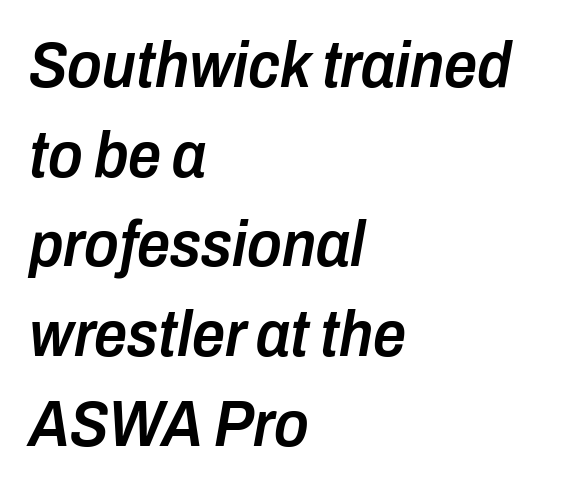
Leading: standard. Here the designer chose a conventional face with non-uniform glyph widths. A typesetter would mark this as italic. Letters rest on an invisible, unmarked baseline.
